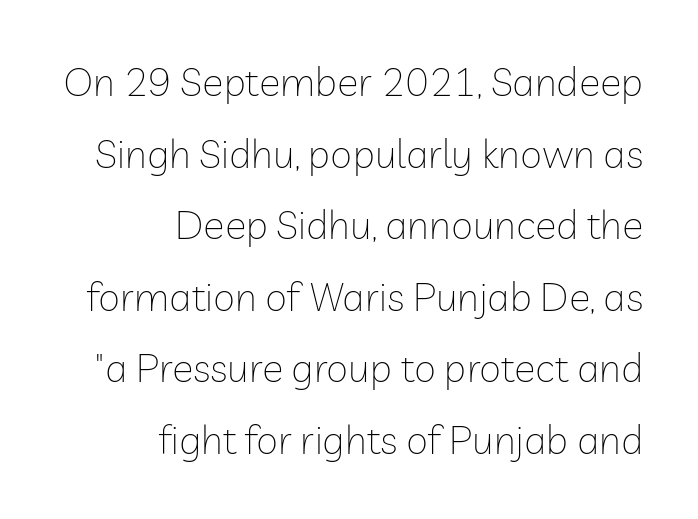
The image shows 40 px thin sans-serif type, upright; set right-aligned, line spacing 1.79x, normal letter spacing, not underlined; low stroke contrast and a medium x-height.
